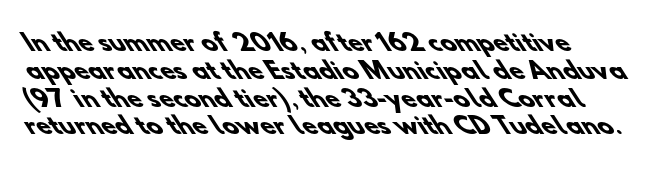
The image shows 23 px bold type; set left-aligned, line spacing 1.21x, normal letter spacing, not underlined.
